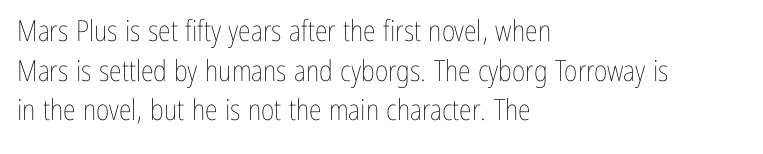
Q: Is the text bold? A: No.
Q: Is the text italic (slanted)? A: No, it is upright.
Q: Is the text underlined? A: No.
Q: How is the paragraph aligned? A: Left-aligned.
Q: Is the spacing between letters normal or unusually wide? A: Normal.
Q: Is the spacing between lines tight, normal or loose? A: Normal.
Q: Width (condensed, normal, or wide)? A: Condensed.
Q: Stroke contrast? A: Low.
Q: x-height? A: Medium.
Q: Monospaced? A: No.
